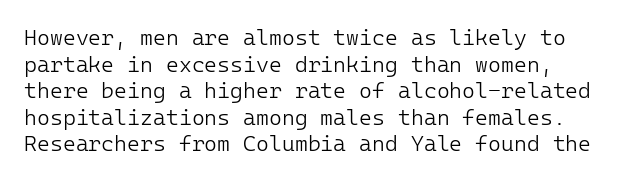
{"italic": "no", "bold": "no", "underline": "no", "line_spacing_ratio": 1.21, "letter_spacing": "normal", "letter_spacing_em": 0.0, "glyph_px": 22}
